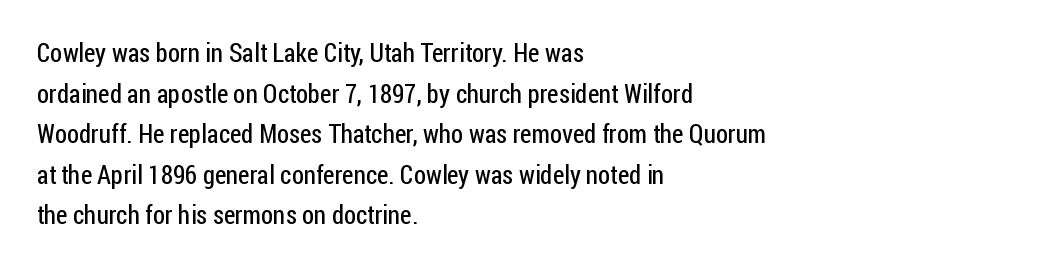
The zone under the glyphs is completely vacant. Letters have the restrained weight of plain body copy at most. Line beginnings align vertically; line endings do not. The gaps between neighbouring characters are ordinary and unremarkable.
